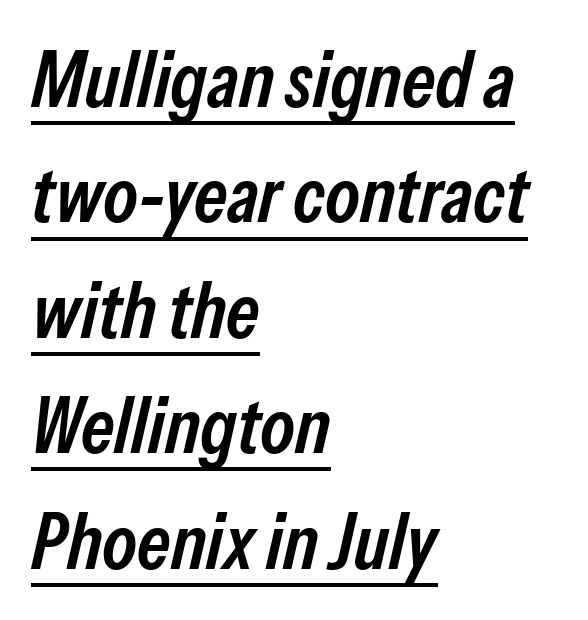
{"italic": "yes", "lean": "right", "slant_degrees": 13, "bold": "semi", "weight": "semibold", "width": "condensed", "stroke_contrast": "low", "x_height": "medium", "monospaced": "no", "underline": "yes", "align": "left", "line_spacing": "normal", "line_spacing_ratio": 1.48, "letter_spacing": "normal", "letter_spacing_em": 0.0, "glyph_px": 78}
